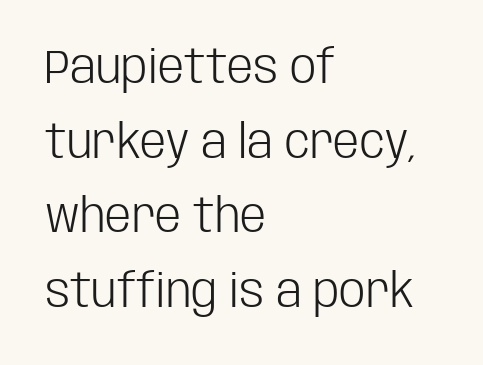
The image shows 47 px light, condensed sans-serif type, upright; set left-aligned, normal line spacing (1.59x), normal letter spacing, not underlined; low stroke contrast and a large x-height.
